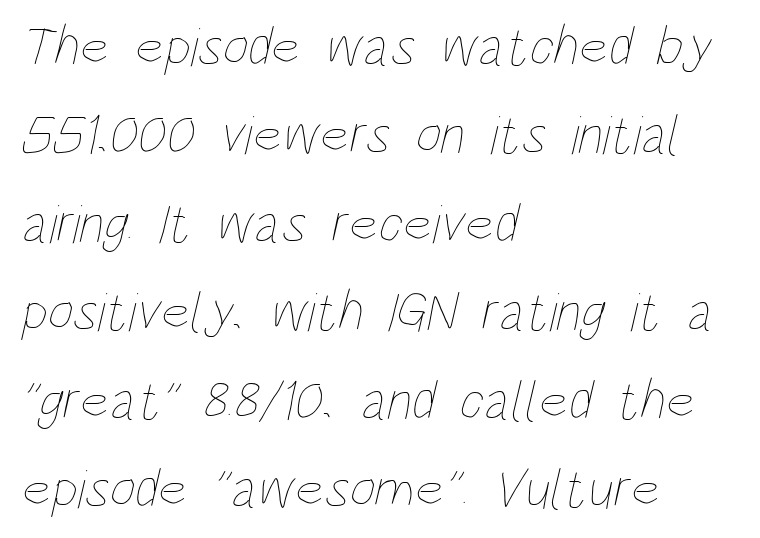
Q: Is the text bold? A: No.
Q: Is the text underlined? A: No.
Q: How is the paragraph aligned? A: Left-aligned.
Q: Is the spacing between letters normal or unusually wide? A: Normal.
Q: Is the spacing between lines tight, normal or loose? A: Normal.
Q: Width (condensed, normal, or wide)? A: Condensed.
Q: Stroke contrast? A: Low.
Q: x-height? A: Large.
Q: Monospaced? A: No.
